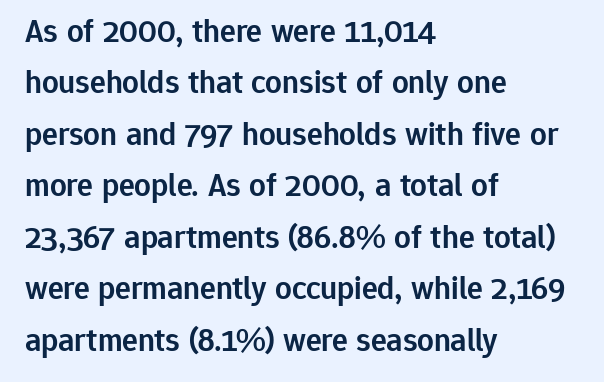
The image shows 33 px semibold sans-serif type, upright; set left-aligned, normal line spacing (1.56x), normal letter spacing, not underlined; low stroke contrast and a medium x-height.
